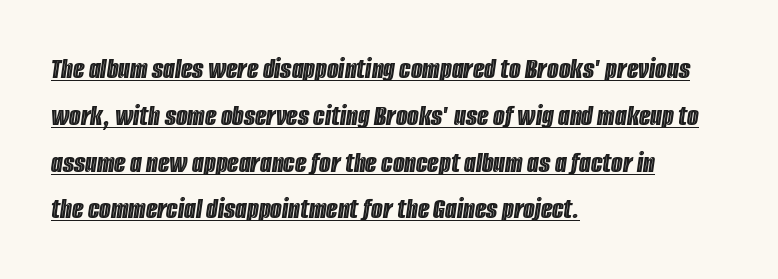
Q: Is the text italic (slanted)? A: Yes, it leans right by about 8 degrees.
Q: Is the text underlined? A: Yes.
Q: How is the paragraph aligned? A: Left-aligned.
Q: Is the spacing between letters normal or unusually wide? A: Normal.
Q: Is the spacing between lines tight, normal or loose? A: Normal.
Q: Width (condensed, normal, or wide)? A: Condensed.
Q: x-height? A: Large.
Q: Monospaced? A: No.
